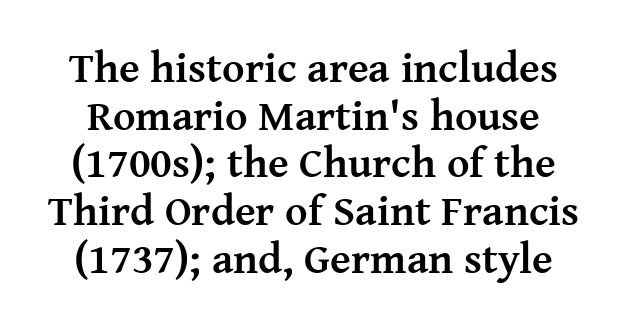
The image shows 43 px semibold serif type, upright; set tight line spacing (1.11x), normal letter spacing, not underlined; medium stroke contrast and a medium x-height.
